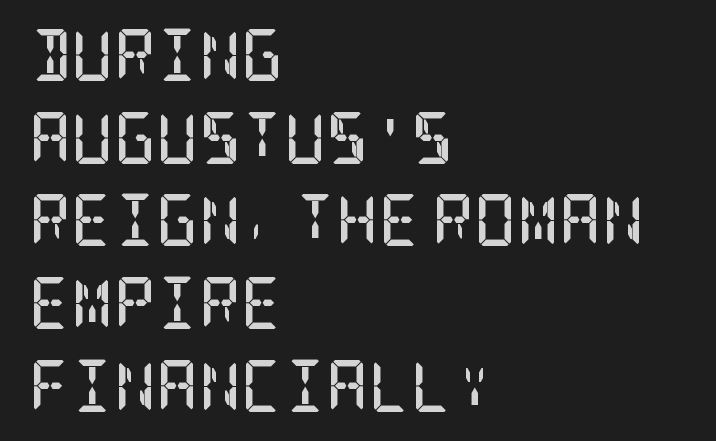
The image shows 52 px semibold, condensed serif type, upright; set left-aligned, normal line spacing (1.59x), normal letter spacing, not underlined; low stroke contrast and a large x-height.
